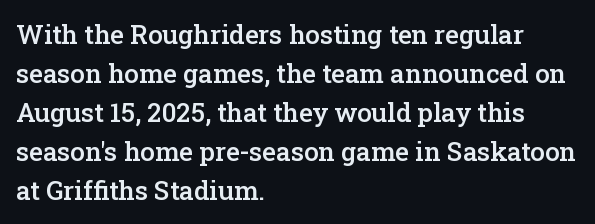
Each row of text sits above clean, open space. The letters stand straight up with perfectly vertical stems. Each word holds together tightly as a unit, with standard inter-letter gaps. A normal amount of white space separates one row of letters from the next. Does the weight exceed regular? Yes, but only to semibold. The paragraph shown leans on its left margin.
